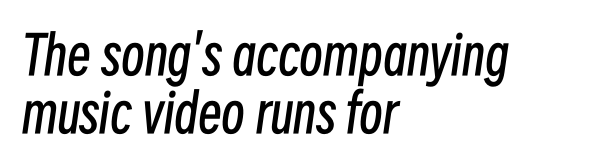
The image shows 53 px regular-weight, condensed type, italic (leaning right); set left-aligned, tight line spacing (1.1x), normal letter spacing, not underlined; low stroke contrast and a medium x-height.
